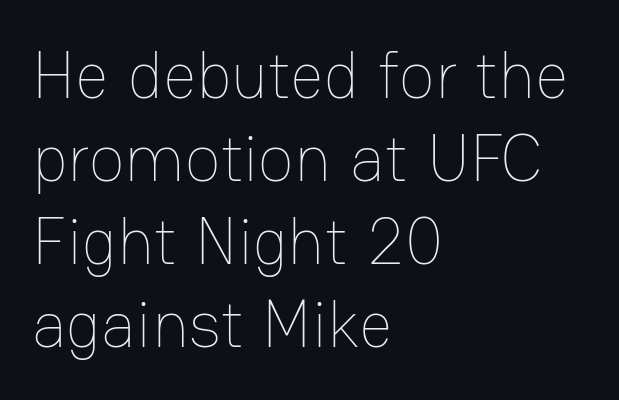
{"italic": "no", "bold": "no", "weight": "thin", "width": "normal", "stroke_contrast": "low", "x_height": "medium", "monospaced": "no", "underline": "no", "align": "left", "line_spacing": "normal", "line_spacing_ratio": 1.26, "letter_spacing": "normal", "letter_spacing_em": 0.0, "glyph_px": 66}
